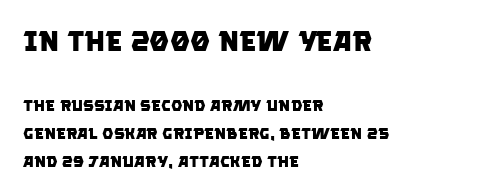
Anything drawn beneath the words? Only blank space. Size hierarchy here favors the leading block over the trailing one. Alignment: flush left. Look at the stroke-to-counter ratio: heavy, a bold. No extra tracking has been applied to these lines. Type style note: lacks serifs.
